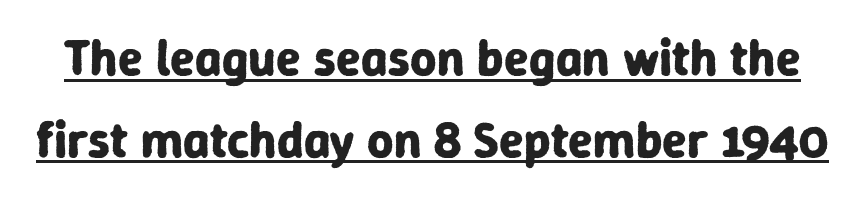
{"serif": "no", "italic": "no", "bold": "yes", "weight": "bold", "width": "normal", "stroke_contrast": "low", "x_height": "medium", "monospaced": "no", "underline": "yes", "line_spacing": "normal", "line_spacing_ratio": 1.6, "letter_spacing": "normal", "letter_spacing_em": 0.0, "glyph_px": 51}
